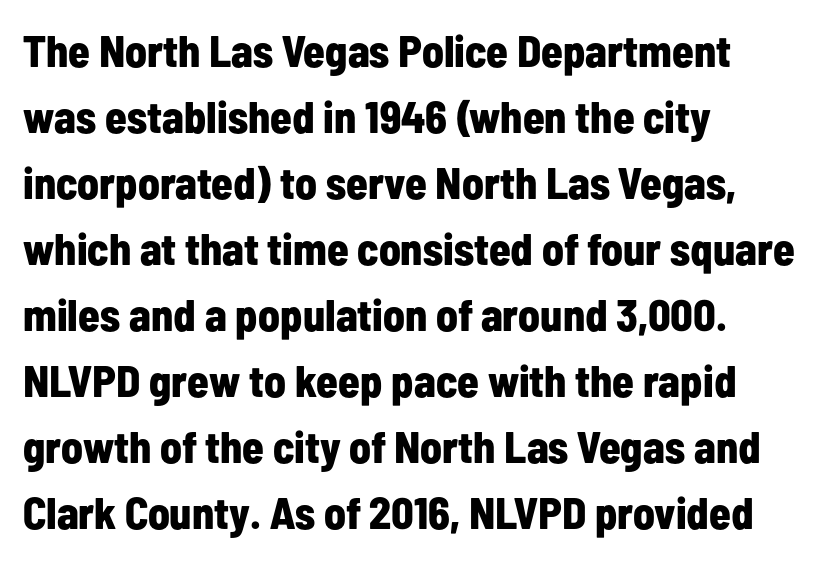
{"serif": "no", "italic": "no", "bold": "yes", "weight": "bold", "width": "condensed", "stroke_contrast": "low", "x_height": "medium", "monospaced": "no", "underline": "no", "align": "left", "line_spacing": "normal", "line_spacing_ratio": 1.5, "letter_spacing": "normal", "letter_spacing_em": 0.0, "glyph_px": 44}
